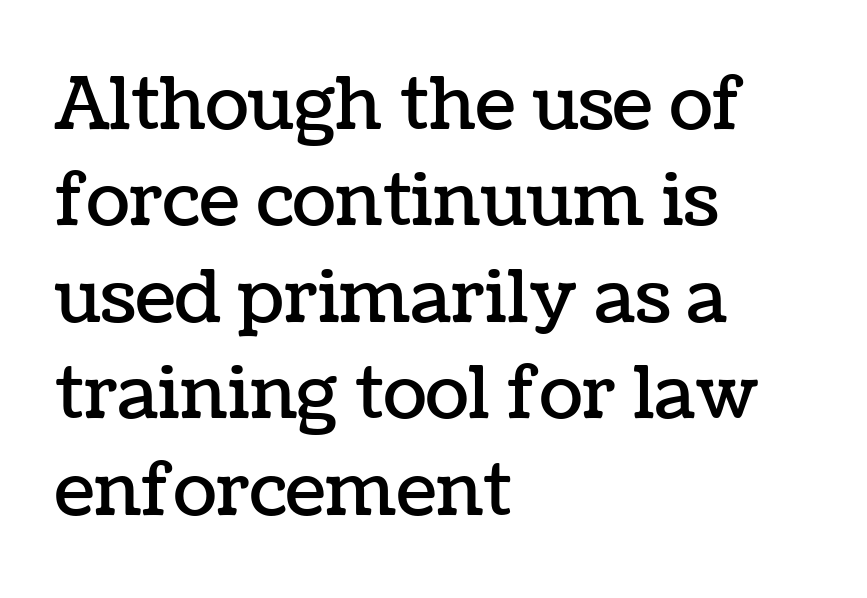
The image shows 72 px text type, upright; set left-aligned, normal line spacing (1.34x), normal letter spacing, not underlined; low stroke contrast and a medium x-height.
